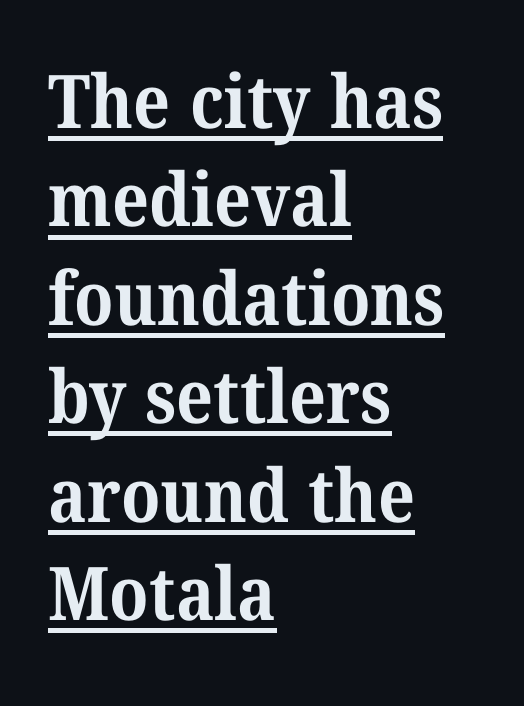
The image shows 74 px bold serif type; set left-aligned, normal line spacing (1.33x), normal letter spacing, underlined; medium stroke contrast and a medium x-height.
